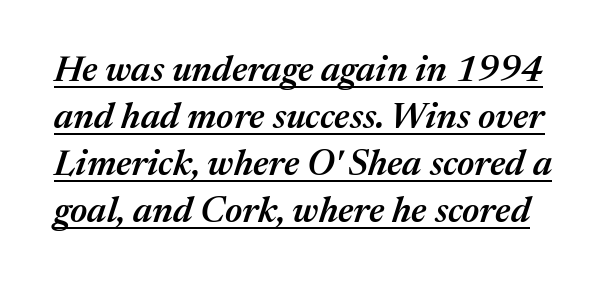
Q: Is the text bold? A: Semi-bold.
Q: Is the text italic (slanted)? A: Yes, it leans right by about 17 degrees.
Q: Is the text underlined? A: Yes.
Q: Is the spacing between letters normal or unusually wide? A: Normal.
Q: Is the spacing between lines tight, normal or loose? A: Normal.
Q: Width (condensed, normal, or wide)? A: Normal.
Q: Stroke contrast? A: Medium.
Q: x-height? A: Medium.
Q: Monospaced? A: No.
